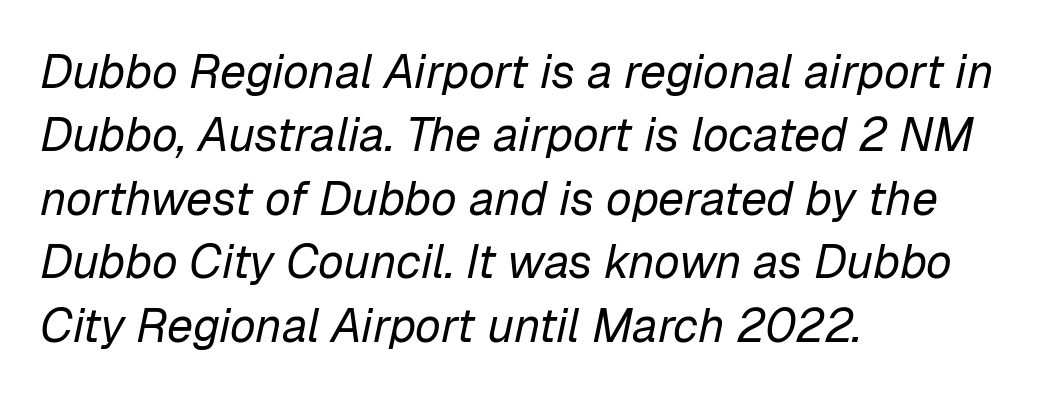
{"italic": "yes", "lean": "right", "slant_degrees": 12, "bold": "no", "weight": "regular", "width": "normal", "stroke_contrast": "low", "x_height": "medium", "monospaced": "no", "underline": "no", "align": "left", "line_spacing": "normal", "line_spacing_ratio": 1.35, "letter_spacing": "normal", "letter_spacing_em": 0.0, "glyph_px": 47}
